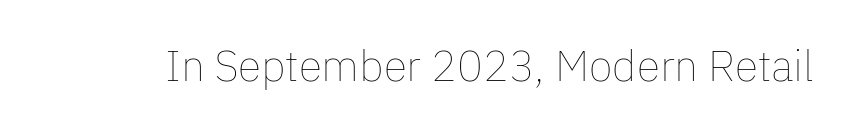
{"italic": "no", "bold": "no", "weight": "thin", "width": "normal", "stroke_contrast": "low", "x_height": "medium", "monospaced": "no", "underline": "no", "letter_spacing": "normal", "letter_spacing_em": 0.0, "glyph_px": 43}
